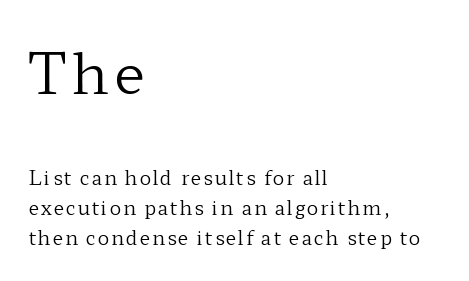
Where is the straight margin? On the left. The vertical gap from one line to the next is medium. Observe the serifs anchoring each vertical stroke in this sample. Is there any slant? The stems are plumb. Bold? No — there's no thickening of the strokes.
